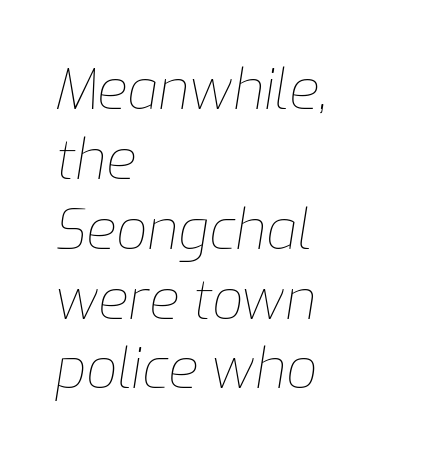
Inter-character spacing is left at the font's built-in metrics. The face used here is proportionally spaced, like ordinary book or web type. The words here are not underlined. The line-height multiplier appears to be the usual default. Does the copy run flush right? No — it runs flush left. Think standard paragraph weight, or any step lighter than that.
